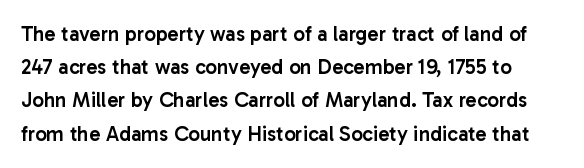
Q: Is the text bold? A: Semi-bold.
Q: Is the text italic (slanted)? A: No, it is upright.
Q: Is the text underlined? A: No.
Q: Is the spacing between letters normal or unusually wide? A: Normal.
Q: Is the spacing between lines tight, normal or loose? A: Normal.
